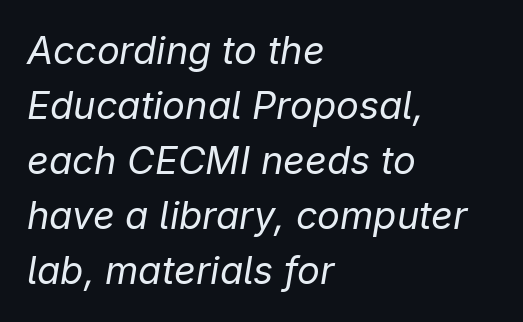
The image shows 38 px regular-weight type, italic (leaning right); set left-aligned, normal line spacing (1.45x), normal letter spacing, not underlined; low stroke contrast and a medium x-height.
